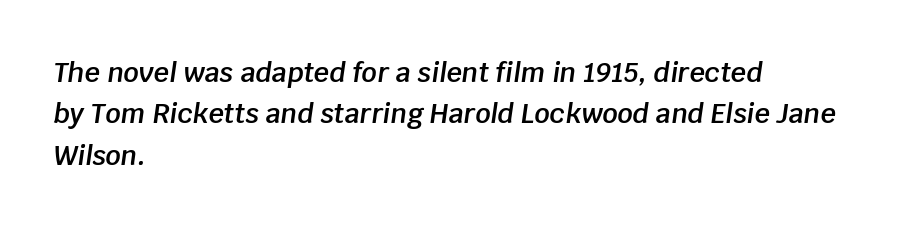
One glance says typical: line gaps are just what's usual. The whole block is typeset with a tilt. Standard letterfit; no display-style spreading of the glyphs. The paragraph has a hard left edge and a soft right edge. Check under the words: just untouched page. The letters are semibold — heavier than regular but short of a full bold.
